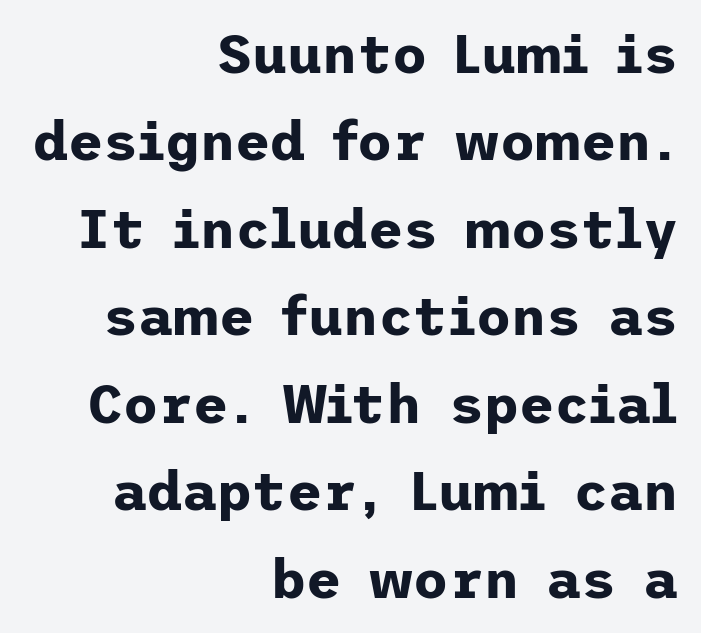
Q: Is the text bold? A: Yes.
Q: Is the text italic (slanted)? A: No, it is upright.
Q: Is the typeface a serif or a sans-serif typeface? A: Sans-serif.
Q: Is the text underlined? A: No.
Q: How is the paragraph aligned? A: Right-aligned.
Q: Is the spacing between letters normal or unusually wide? A: Normal.
Q: Is the spacing between lines tight, normal or loose? A: Normal.
Q: Width (condensed, normal, or wide)? A: Normal.
Q: Stroke contrast? A: Low.
Q: x-height? A: Medium.
